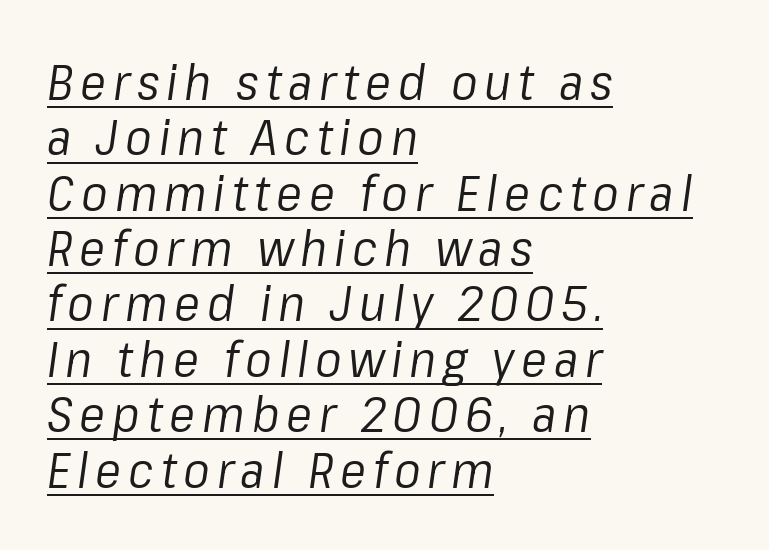
{"italic": "yes", "lean": "right", "slant_degrees": 8, "bold": "no", "weight": "regular", "width": "normal", "stroke_contrast": "low", "x_height": "medium", "monospaced": "no", "underline": "yes", "align": "left", "line_spacing": "tight", "line_spacing_ratio": 1.13, "glyph_px": 49}
